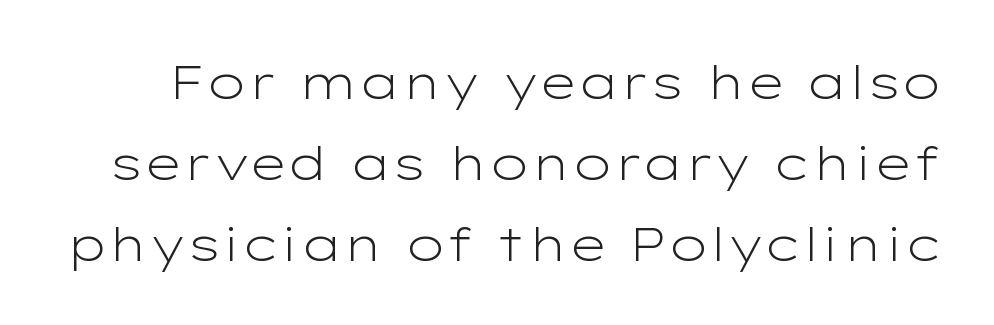
Q: Is the text bold? A: No.
Q: Is the text italic (slanted)? A: No, it is upright.
Q: Is the typeface a serif or a sans-serif typeface? A: Sans-serif.
Q: Is the text underlined? A: No.
Q: Is the spacing between letters normal or unusually wide? A: Normal.
Q: Width (condensed, normal, or wide)? A: Wide.
Q: Stroke contrast? A: Low.
Q: x-height? A: Medium.
Q: Monospaced? A: No.
